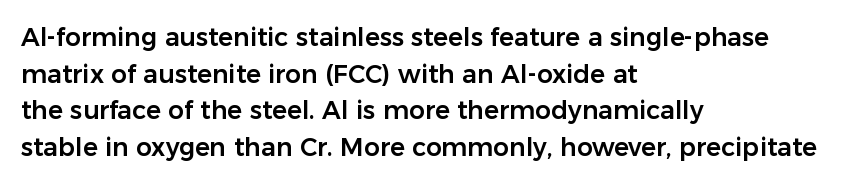
The letters stand straight up with perfectly vertical stems. The tracking reads as untouched default to a designer's eye. Vertical spacing — default. All the whitespace from short lines collects on the right. Bare-footed words on every line.
